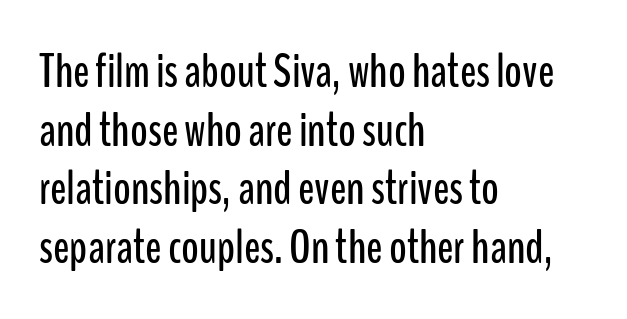
Q: Is the text italic (slanted)? A: No, it is upright.
Q: Is the typeface a serif or a sans-serif typeface? A: Sans-serif.
Q: Is the text underlined? A: No.
Q: How is the paragraph aligned? A: Left-aligned.
Q: Is the spacing between letters normal or unusually wide? A: Normal.
Q: Width (condensed, normal, or wide)? A: Condensed.
Q: Stroke contrast? A: Low.
Q: x-height? A: Medium.
Q: Monospaced? A: No.
